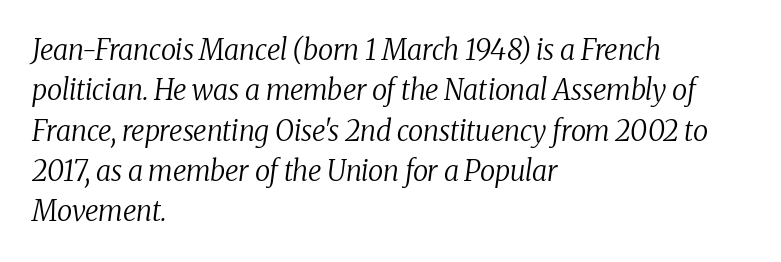
How would I describe the line gaps? Plain and ordinary. The glyphs in this specimen are seriffed. The passage shown is typed in a proportional face where columns would drift. The letterforms sit at book weight or below. The typography opts for an oblique posture over an upright one.
